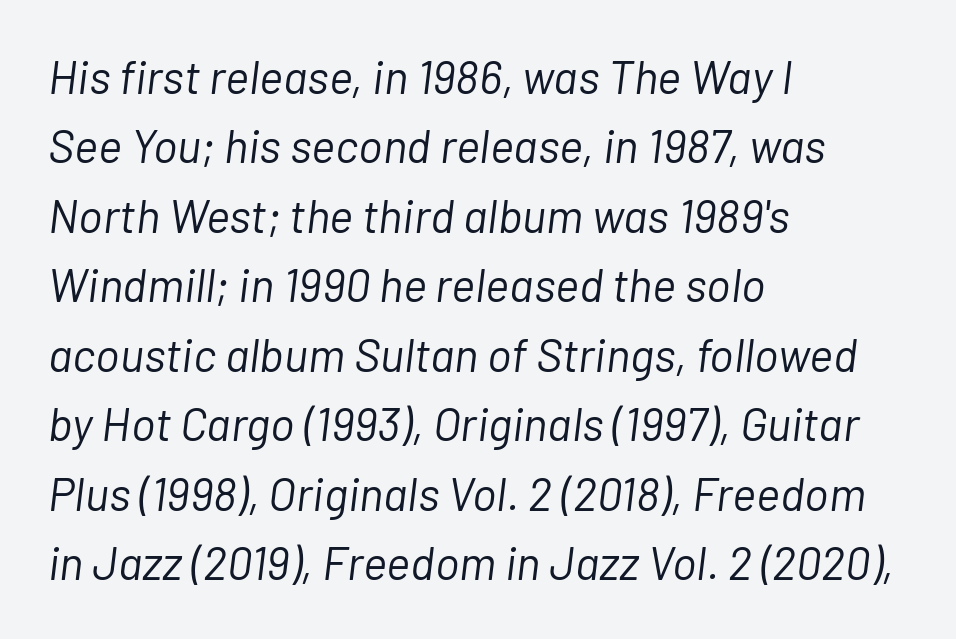
The image shows 46 px light type, italic (leaning right); set left-aligned, normal line spacing (1.51x), normal letter spacing, not underlined; low stroke contrast and a medium x-height.
